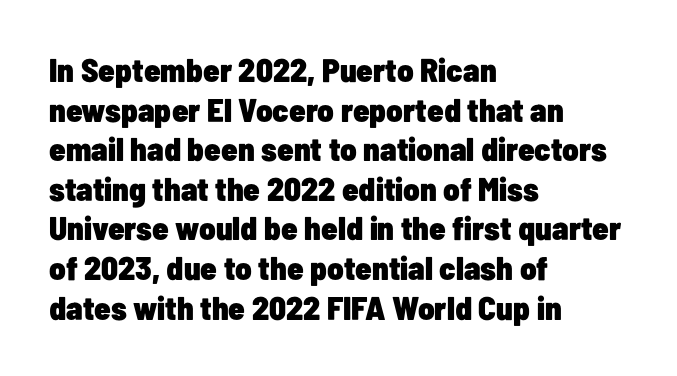
The image shows 33 px heavy, condensed sans-serif type, upright; set left-aligned, line spacing 1.2x, normal letter spacing, not underlined; low stroke contrast and a medium x-height.
